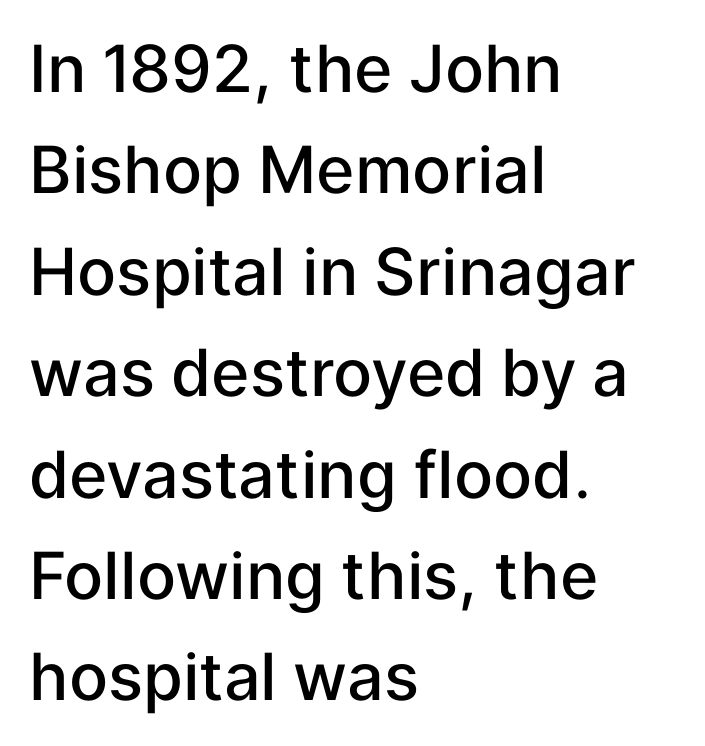
The image shows 65 px semibold sans-serif type, upright; set left-aligned, normal line spacing (1.56x), normal letter spacing, not underlined; low stroke contrast and a medium x-height.
